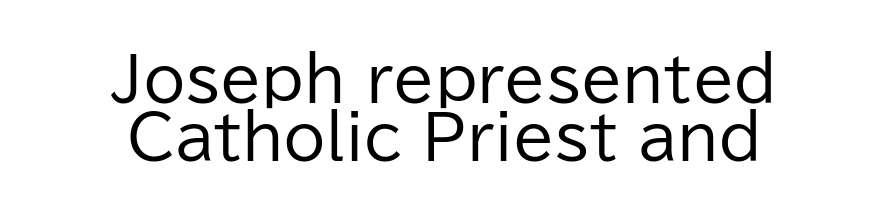
The image shows 60 px regular-weight sans-serif type, upright; set centered, tight line spacing (0.97x), normal letter spacing, not underlined; low stroke contrast and a medium x-height.
